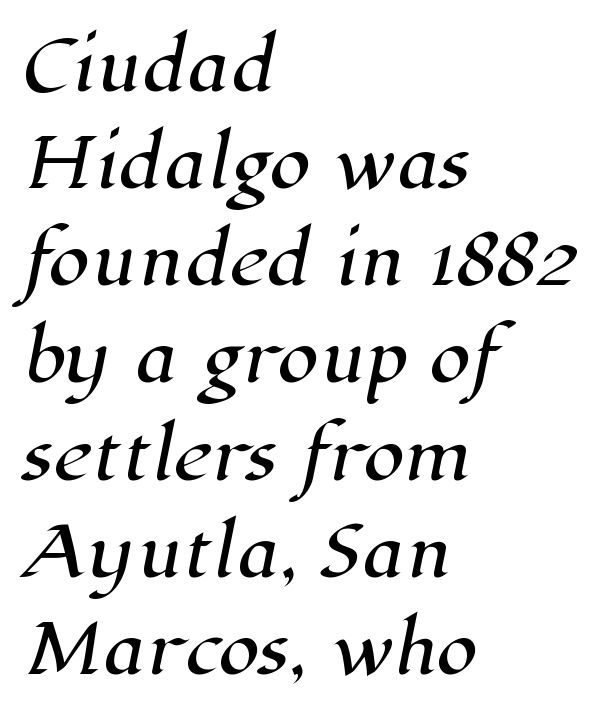
Q: Is the typeface a serif or a sans-serif typeface? A: Serif.
Q: Is the text underlined? A: No.
Q: How is the paragraph aligned? A: Left-aligned.
Q: Is the spacing between letters normal or unusually wide? A: Normal.
Q: Is the spacing between lines tight, normal or loose? A: Normal.
Q: Width (condensed, normal, or wide)? A: Normal.
Q: Stroke contrast? A: High.
Q: x-height? A: Medium.
Q: Monospaced? A: No.
